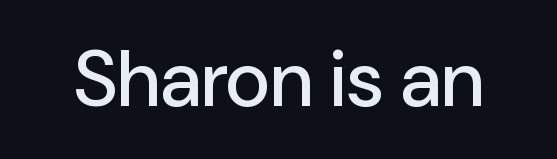
Q: Is the text italic (slanted)? A: No, it is upright.
Q: Is the typeface a serif or a sans-serif typeface? A: Sans-serif.
Q: Is the text underlined? A: No.
Q: Is the spacing between letters normal or unusually wide? A: Normal.
Q: Width (condensed, normal, or wide)? A: Normal.
Q: Stroke contrast? A: Low.
Q: x-height? A: Medium.
Q: Monospaced? A: No.
